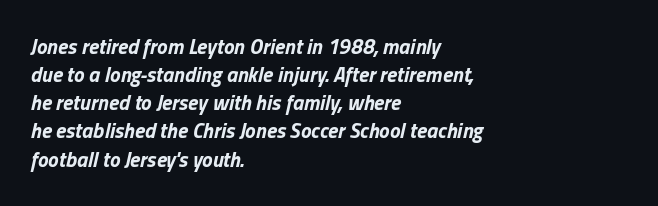
Q: Is the text bold? A: Yes.
Q: Is the text italic (slanted)? A: Yes, it leans right by about 13 degrees.
Q: Is the text underlined? A: No.
Q: How is the paragraph aligned? A: Left-aligned.
Q: Is the spacing between letters normal or unusually wide? A: Normal.
Q: Is the spacing between lines tight, normal or loose? A: Normal.
